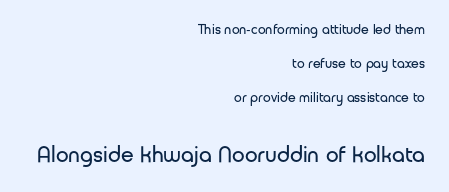
The space beneath each line is pristine and unruled. Compare the two chunks: the lower has the greater cap height. Compared with typical paragraphs, the rows here are farther apart. Short note: letters normally spaced. Line endings align vertically; line beginnings do not. Rendered with straight, roman letterforms.
